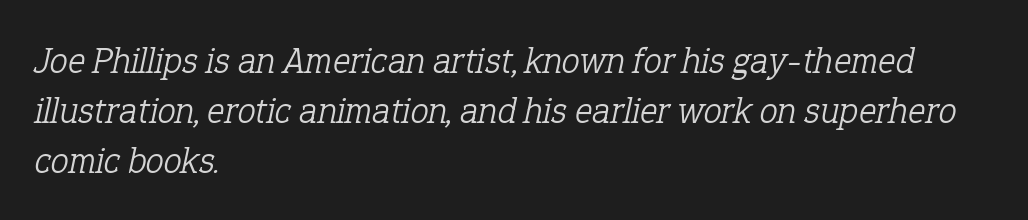
Q: Is the text bold? A: No.
Q: Is the text italic (slanted)? A: Yes, it leans right by about 12 degrees.
Q: Is the typeface a serif or a sans-serif typeface? A: Serif.
Q: Is the text underlined? A: No.
Q: How is the paragraph aligned? A: Left-aligned.
Q: Is the spacing between letters normal or unusually wide? A: Normal.
Q: Is the spacing between lines tight, normal or loose? A: Normal.
Q: Width (condensed, normal, or wide)? A: Normal.
Q: Stroke contrast? A: Low.
Q: x-height? A: Medium.
Q: Monospaced? A: No.
